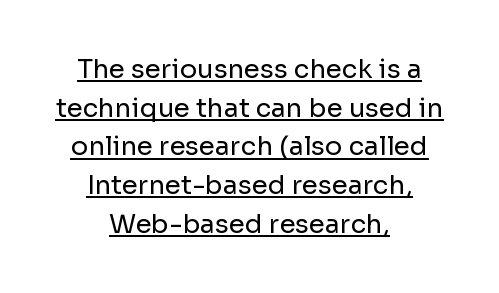
Q: Is the text bold? A: No.
Q: Is the text italic (slanted)? A: No, it is upright.
Q: Is the text underlined? A: Yes.
Q: How is the paragraph aligned? A: Centered.
Q: Is the spacing between letters normal or unusually wide? A: Normal.
Q: Is the spacing between lines tight, normal or loose? A: Normal.
